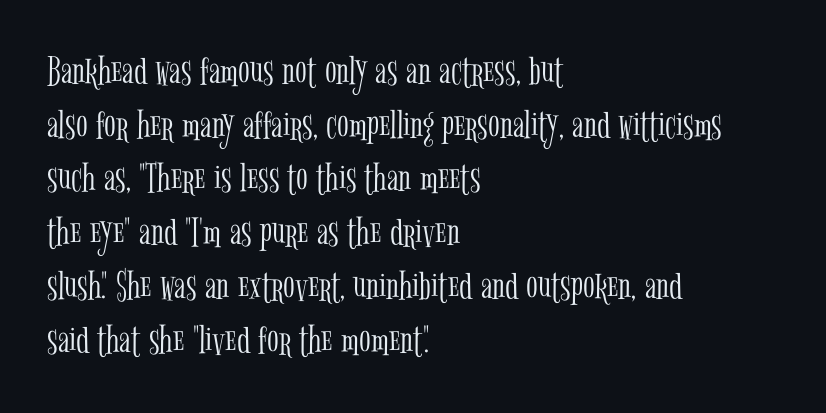
{"serif": "yes", "italic": "no", "bold": "no", "weight": "light", "width": "condensed", "stroke_contrast": "low", "x_height": "medium", "monospaced": "no", "underline": "no", "align": "left", "line_spacing": "normal", "line_spacing_ratio": 1.25, "letter_spacing": "normal", "letter_spacing_em": 0.0, "glyph_px": 43}
